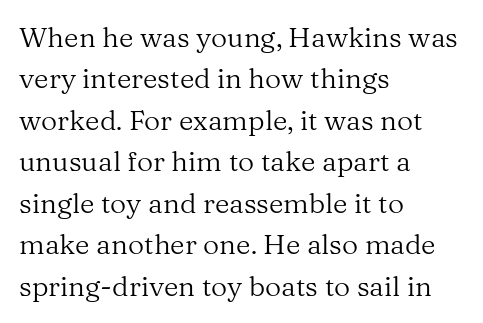
The image shows 28 px regular-weight serif type, upright; set left-aligned, normal line spacing (1.48x), normal letter spacing, not underlined; medium stroke contrast and a medium x-height.
